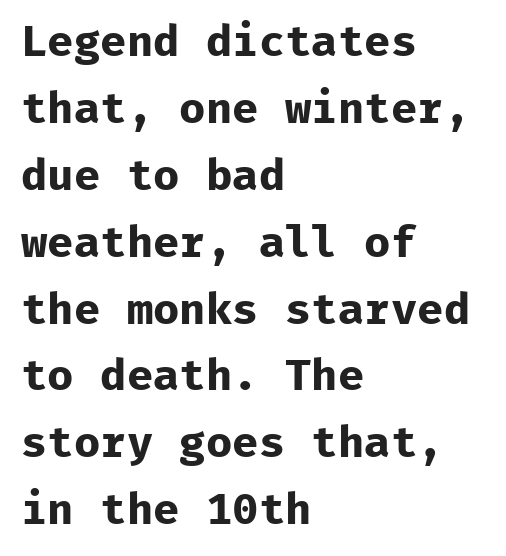
The image shows 44 px bold sans-serif type, upright, monospaced; set left-aligned, normal line spacing (1.52x), normal letter spacing, not underlined; low stroke contrast and a medium x-height.
